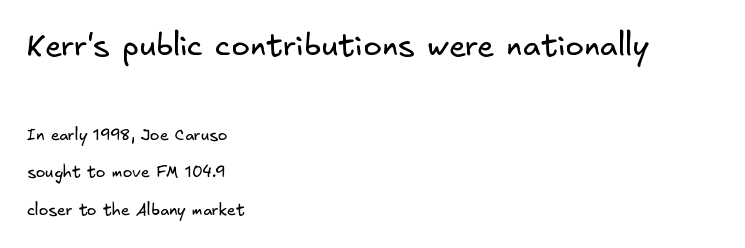
The image shows 31 px regular-weight sans-serif type; set left-aligned, loose line spacing (2.35x), normal letter spacing, not underlined; the first (top) block is 1.94x larger; low stroke contrast and a small x-height.
